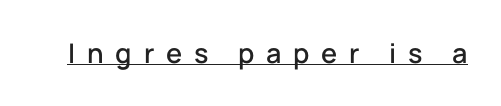
Short note: letters widely spaced. Check the space under the baseline: a stroke is drawn there. Posture: upright roman.
